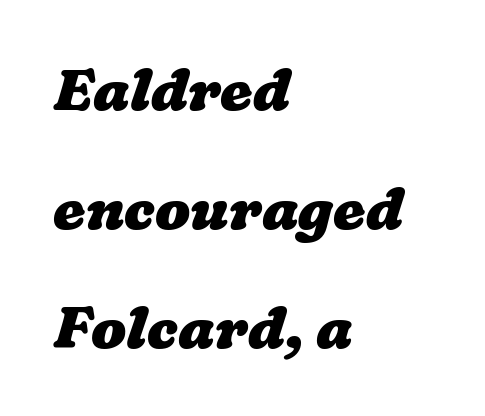
Horizontal bands of white between lines are thick stripes. Honestly, there is no underline to notice here at all. Does extra space separate the letters? No, they use regular spacing. Heavy, bold letterforms. Every row of glyphs begins at an identical x-position on the left.
